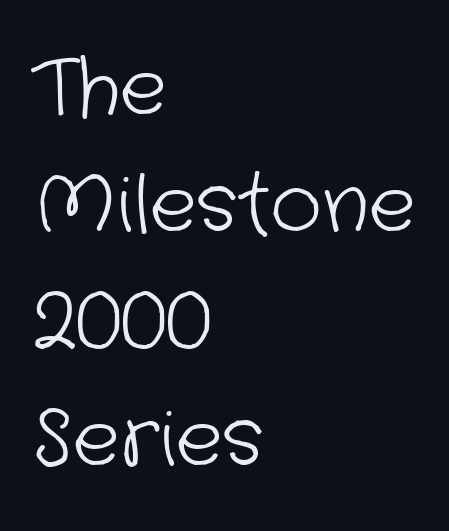
The image shows 79 px light sans-serif type; set left-aligned, normal line spacing (1.48x), normal letter spacing, not underlined; low stroke contrast and a medium x-height.
